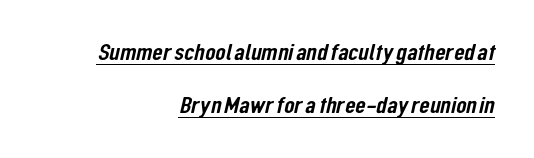
Q: Is the text underlined? A: Yes.
Q: How is the paragraph aligned? A: Right-aligned.
Q: Is the spacing between letters normal or unusually wide? A: Normal.
Q: Is the spacing between lines tight, normal or loose? A: Loose.
